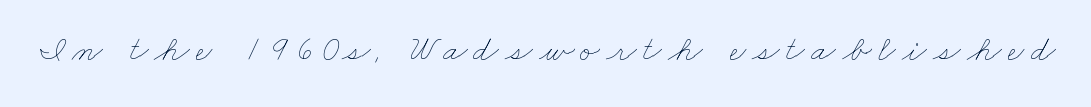
Q: Is the text bold? A: No.
Q: Is the text underlined? A: No.
Q: Width (condensed, normal, or wide)? A: Wide.
Q: Stroke contrast? A: Low.
Q: x-height? A: Small.
Q: Monospaced? A: No.
